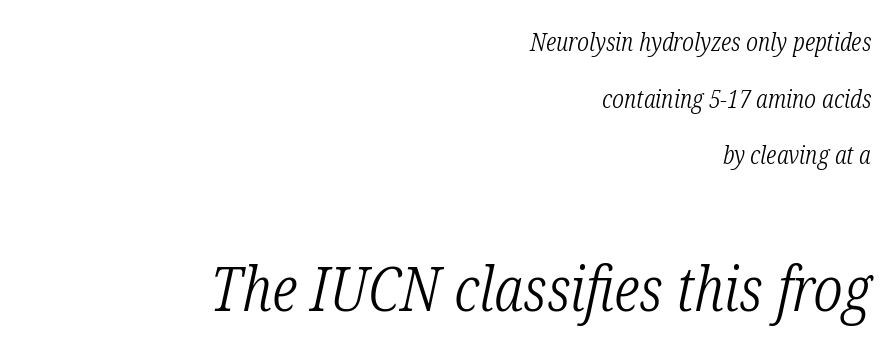
Q: Is the text bold? A: No.
Q: Is the text italic (slanted)? A: Yes, it leans right by about 12 degrees.
Q: Is the typeface a serif or a sans-serif typeface? A: Serif.
Q: Is the text underlined? A: No.
Q: How is the paragraph aligned? A: Right-aligned.
Q: Is the spacing between letters normal or unusually wide? A: Normal.
Q: Is the spacing between lines tight, normal or loose? A: Loose.
Q: Which block of text is set in a larger size, the first (top) or the second (bottom)? A: The second (bottom) one.
Q: Width (condensed, normal, or wide)? A: Condensed.
Q: Stroke contrast? A: Low.
Q: x-height? A: Medium.
Q: Monospaced? A: No.
